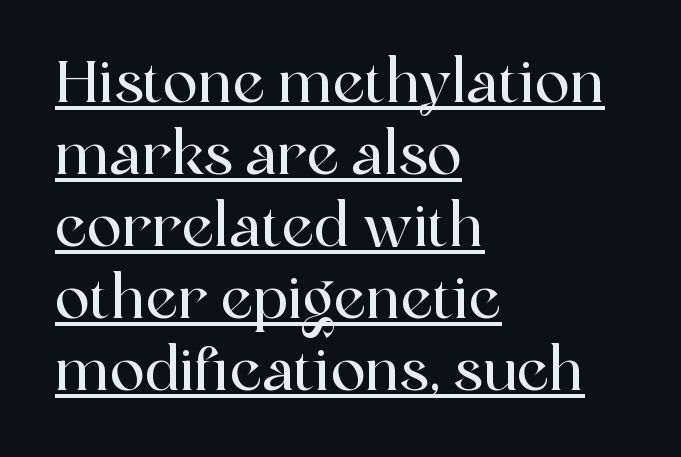
Yep, those are serifs on the letters. It's the straight-up-and-down kind of type. Students, note that the glyphs here touch the page at normal intervals. A student would call this left alignment; a typographer would say flush left, rag right.
